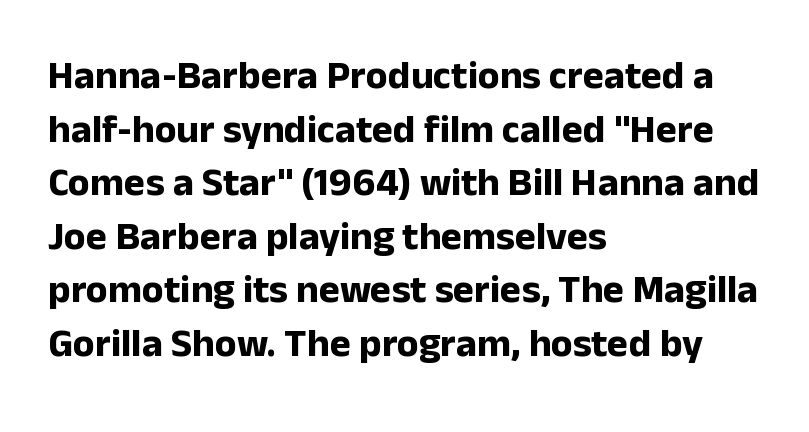
{"serif": "no", "italic": "no", "bold": "yes", "weight": "bold", "width": "normal", "stroke_contrast": "low", "x_height": "medium", "monospaced": "no", "underline": "no", "align": "left", "line_spacing": "normal", "line_spacing_ratio": 1.34, "letter_spacing": "normal", "letter_spacing_em": 0.0, "glyph_px": 40}
